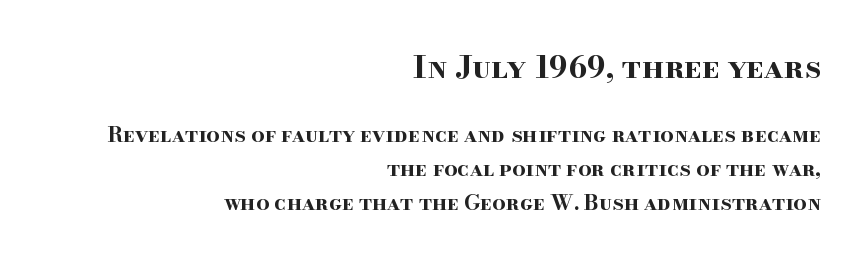
Plenty of ink on the page — the face is bold. It's the straight-up-and-down kind of type. Block one is the big one; block two sits smaller underneath. These lines are composed in type with serifs.
